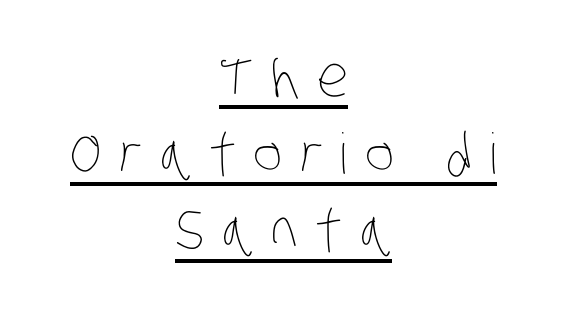
Q: Is the text bold? A: No.
Q: Is the text underlined? A: Yes.
Q: How is the paragraph aligned? A: Centered.
Q: Is the spacing between letters normal or unusually wide? A: Unusually wide.
Q: Is the spacing between lines tight, normal or loose? A: Normal.
Q: Width (condensed, normal, or wide)? A: Condensed.
Q: Stroke contrast? A: Low.
Q: x-height? A: Large.
Q: Monospaced? A: No.
